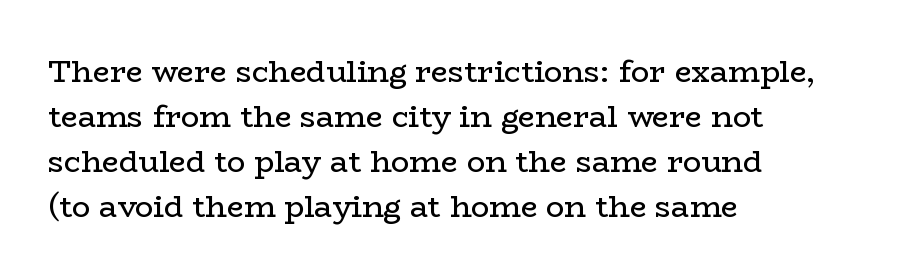
Q: Is the text bold? A: No.
Q: Is the text italic (slanted)? A: No, it is upright.
Q: Is the typeface a serif or a sans-serif typeface? A: Serif.
Q: Is the text underlined? A: No.
Q: How is the paragraph aligned? A: Left-aligned.
Q: Is the spacing between letters normal or unusually wide? A: Normal.
Q: Is the spacing between lines tight, normal or loose? A: Normal.
Q: Width (condensed, normal, or wide)? A: Wide.
Q: Stroke contrast? A: Low.
Q: x-height? A: Medium.
Q: Monospaced? A: No.
